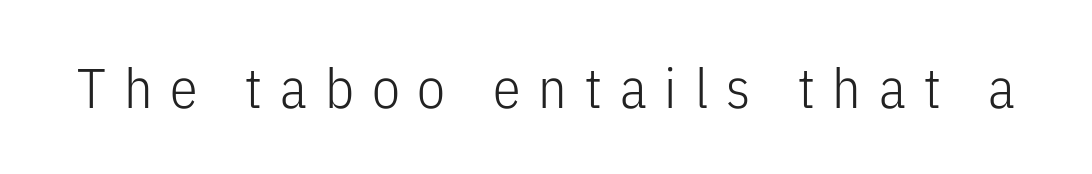
{"serif": "no", "italic": "no", "bold": "no", "weight": "light", "width": "condensed", "stroke_contrast": "low", "x_height": "medium", "monospaced": "no", "underline": "no", "letter_spacing": "wide", "letter_spacing_em": 0.32, "glyph_px": 56}
